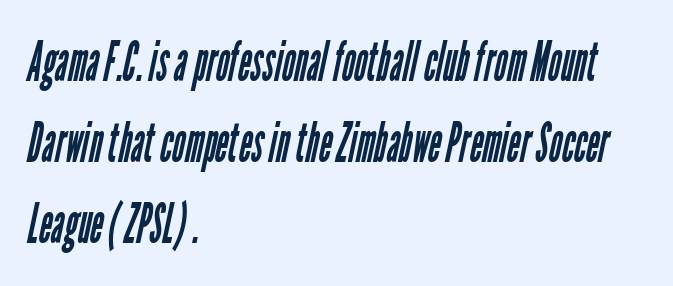
{"serif": "no", "bold": "no", "weight": "regular", "width": "condensed", "stroke_contrast": "low", "x_height": "medium", "monospaced": "no", "underline": "no", "align": "left", "line_spacing": "normal", "line_spacing_ratio": 1.47, "letter_spacing": "normal", "letter_spacing_em": 0.0, "glyph_px": 55}
